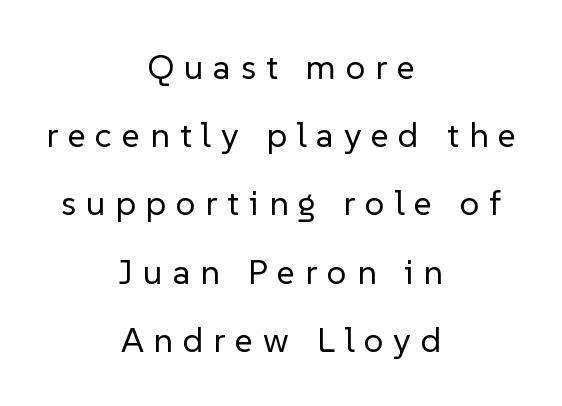
The image shows 35 px regular-weight sans-serif type, upright; set centered, loose line spacing (1.95x), unusually wide letter spacing (+0.28 em), not underlined; low stroke contrast and a medium x-height.
